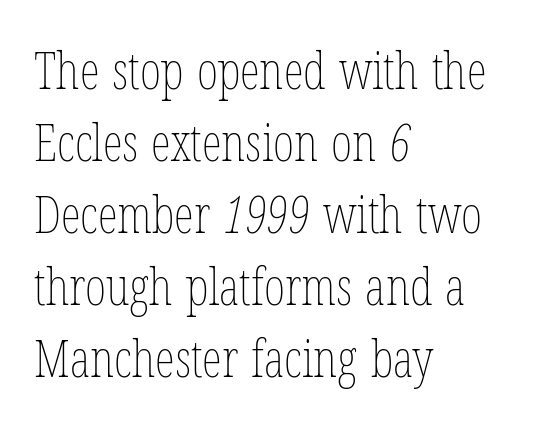
The face used here is proportionally spaced, like ordinary book or web type. This rendering uses left alignment, leaving the right contour irregular. Weight: not bold — regular or lighter. Words appear dense and cohesive because spacing is normal. The designer left line spacing at the default.
